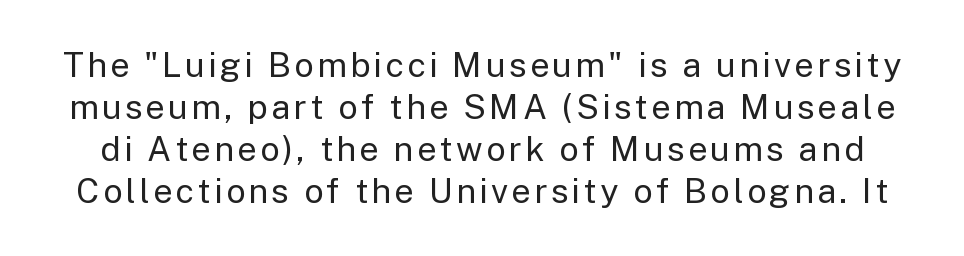
The image shows 34 px regular-weight sans-serif type, upright; set line spacing 1.24x, not underlined; low stroke contrast and a medium x-height.
